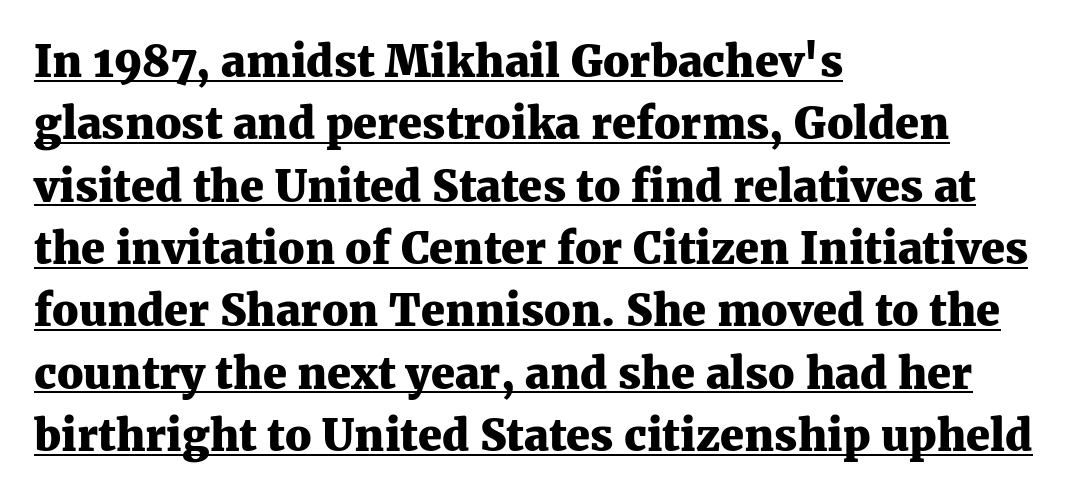
The image shows 43 px heavy serif type, upright; set left-aligned, normal line spacing (1.45x), normal letter spacing, underlined; medium stroke contrast and a medium x-height.
